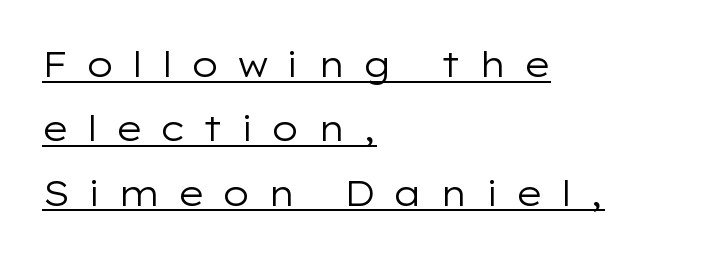
Q: Is the text bold? A: No.
Q: Is the text italic (slanted)? A: No, it is upright.
Q: Is the typeface a serif or a sans-serif typeface? A: Sans-serif.
Q: Is the text underlined? A: Yes.
Q: How is the paragraph aligned? A: Left-aligned.
Q: Is the spacing between letters normal or unusually wide? A: Unusually wide.
Q: Width (condensed, normal, or wide)? A: Wide.
Q: Stroke contrast? A: Low.
Q: x-height? A: Medium.
Q: Monospaced? A: No.
